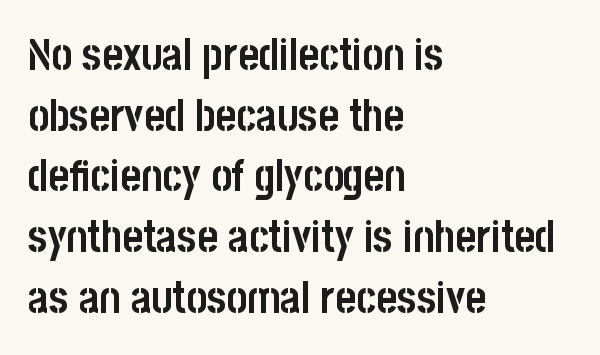
The image shows 44 px semibold, condensed sans-serif type, upright; set left-aligned, normal line spacing (1.38x), normal letter spacing, not underlined; low stroke contrast and a large x-height.
